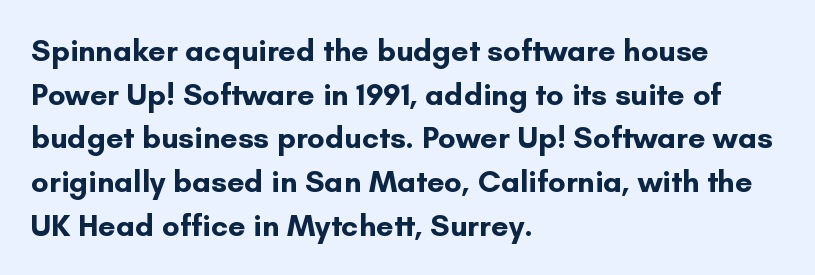
The font is running at its bold setting. The tracking reads as untouched default to a designer's eye. One-word summary of the alignment: left. Quick note: underline off. The passage shown stacks its lines at a standard gap. Notice how the stems are strictly vertical — no italics here.
